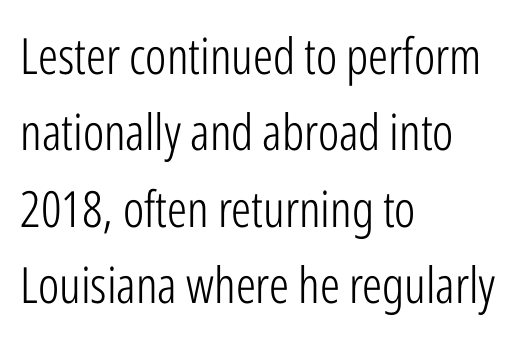
Q: Is the text bold? A: No.
Q: Is the text italic (slanted)? A: No, it is upright.
Q: Is the typeface a serif or a sans-serif typeface? A: Sans-serif.
Q: Is the text underlined? A: No.
Q: How is the paragraph aligned? A: Left-aligned.
Q: Is the spacing between letters normal or unusually wide? A: Normal.
Q: Is the spacing between lines tight, normal or loose? A: Normal.
Q: Width (condensed, normal, or wide)? A: Condensed.
Q: Stroke contrast? A: Low.
Q: x-height? A: Medium.
Q: Monospaced? A: No.
